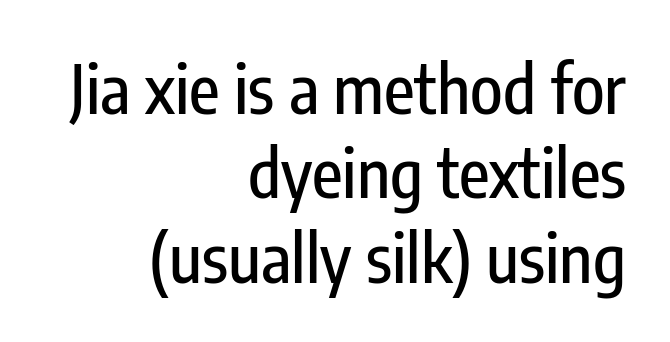
Think of a printed novel: that variable character pitch is what you see here. The passage is arranged like a letterhead date or caption credit — flush right. Rows of type keep a routine distance in the vertical direction. Tall strokes in this sample are plumb rather than angled.
